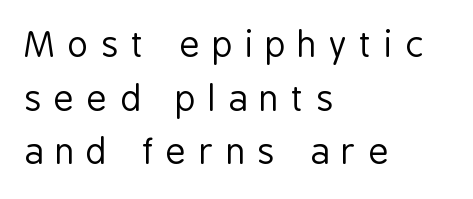
One glance says typical: line gaps are just what's usual. What stands out about the letter spacing? Its width — letters are far apart. Casual observation: everything's shoved over to the left. Think of a printed novel: that variable character pitch is what you see here. Only glyphs here, with clear space below each row.
